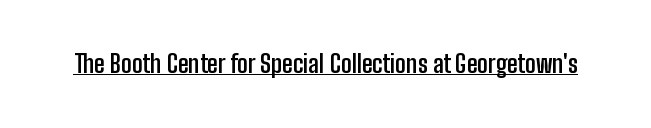
Students, observe the line beneath the letters — that is underlining. Upright lettering throughout. Summary of weight: heavy, a full bold. Here the glyphs are tracked normally, forming tight word shapes.
